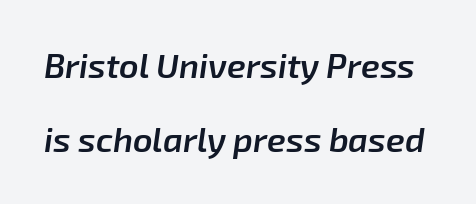
The image shows 34 px semibold type, italic (leaning right); set loose line spacing (2.19x), normal letter spacing, not underlined; low stroke contrast and a medium x-height.
